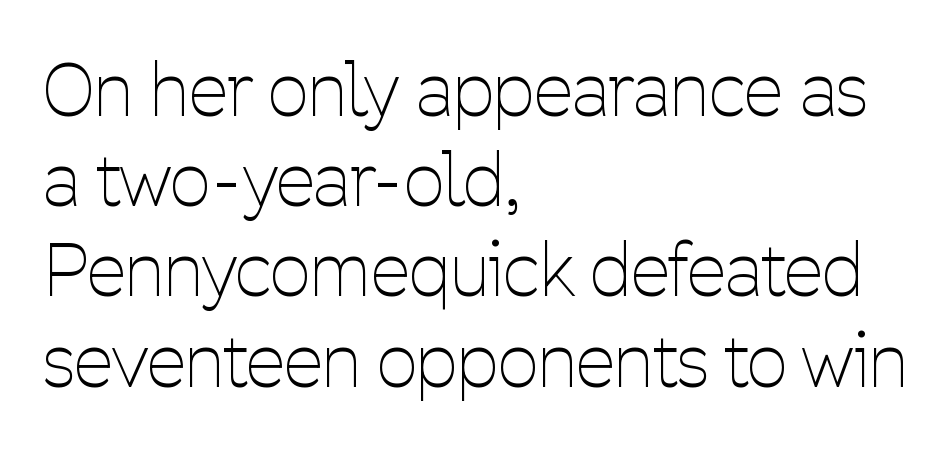
{"serif": "no", "italic": "no", "bold": "no", "weight": "thin", "width": "condensed", "stroke_contrast": "low", "x_height": "medium", "monospaced": "no", "underline": "no", "align": "left", "line_spacing": "normal", "line_spacing_ratio": 1.27, "letter_spacing": "normal", "letter_spacing_em": 0.0, "glyph_px": 71}
